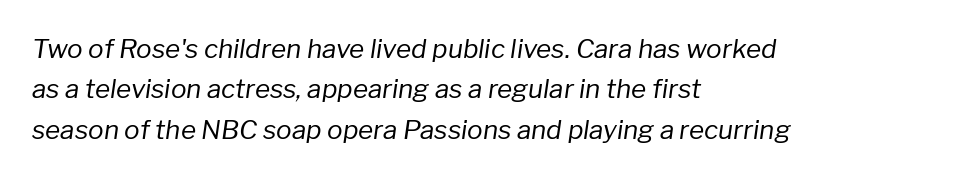
{"italic": "yes", "lean": "right", "slant_degrees": 8, "bold": "no", "underline": "no", "align": "left", "line_spacing": "normal", "line_spacing_ratio": 1.55, "letter_spacing": "normal", "letter_spacing_em": 0.0, "glyph_px": 26}
